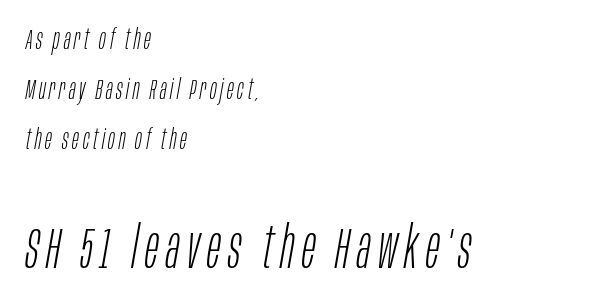
Each row of text sits above clean, open space. This is not heavy type; no bold has been used. Layout note: lines flush left. Think of a printed novel: that variable character pitch is what you see here. The whole block is typeset with a tilt.
